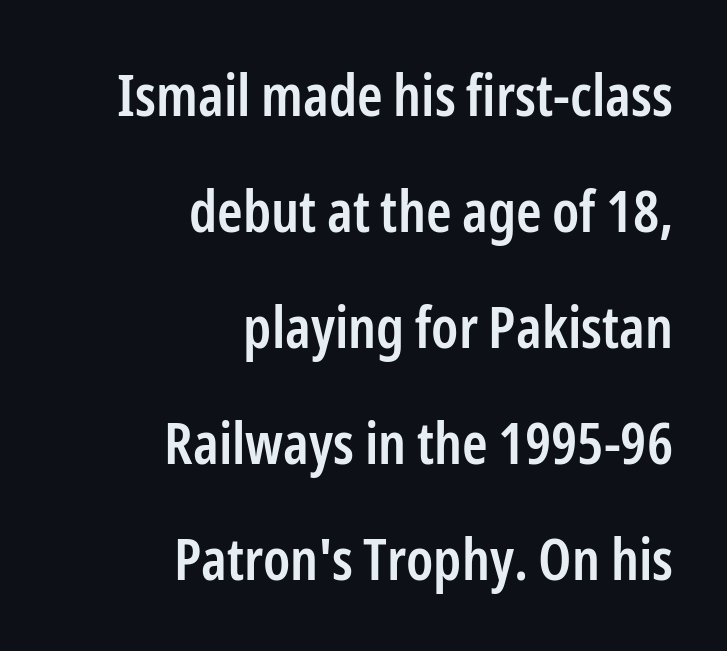
Q: Is the text bold? A: Semi-bold.
Q: Is the text italic (slanted)? A: No, it is upright.
Q: Is the typeface a serif or a sans-serif typeface? A: Sans-serif.
Q: Is the text underlined? A: No.
Q: How is the paragraph aligned? A: Right-aligned.
Q: Is the spacing between letters normal or unusually wide? A: Normal.
Q: Is the spacing between lines tight, normal or loose? A: Loose.
Q: Width (condensed, normal, or wide)? A: Condensed.
Q: Stroke contrast? A: Low.
Q: x-height? A: Medium.
Q: Monospaced? A: No.
